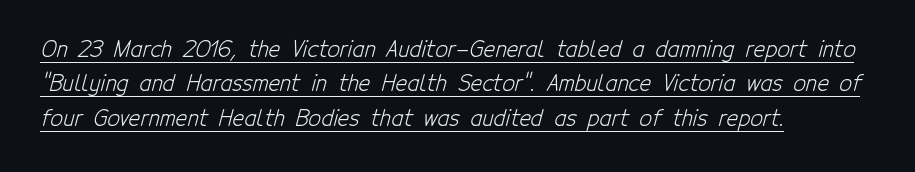
{"bold": "no", "underline": "yes", "align": "left", "line_spacing": "normal", "line_spacing_ratio": 1.56, "letter_spacing": "normal", "letter_spacing_em": 0.0, "glyph_px": 22}
